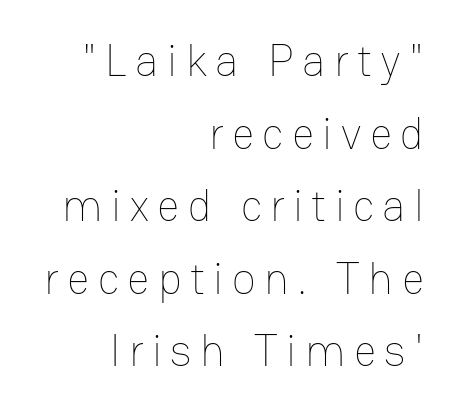
Q: Is the text bold? A: No.
Q: Is the text italic (slanted)? A: No, it is upright.
Q: Is the text underlined? A: No.
Q: How is the paragraph aligned? A: Right-aligned.
Q: Is the spacing between lines tight, normal or loose? A: Normal.
Q: Width (condensed, normal, or wide)? A: Normal.
Q: Stroke contrast? A: Low.
Q: x-height? A: Medium.
Q: Monospaced? A: No.
